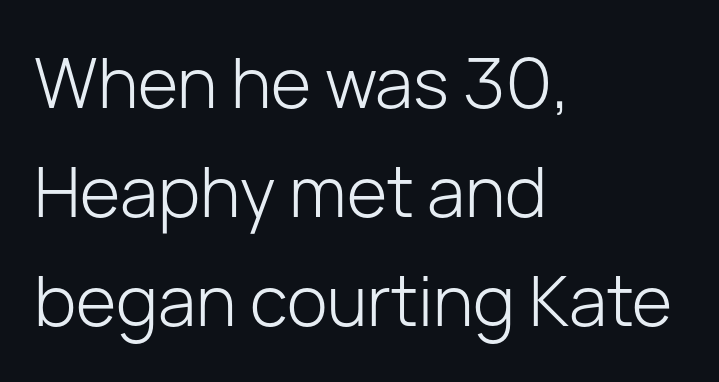
The image shows 69 px light sans-serif type, upright; set left-aligned, normal line spacing (1.58x), normal letter spacing, not underlined; low stroke contrast and a medium x-height.
